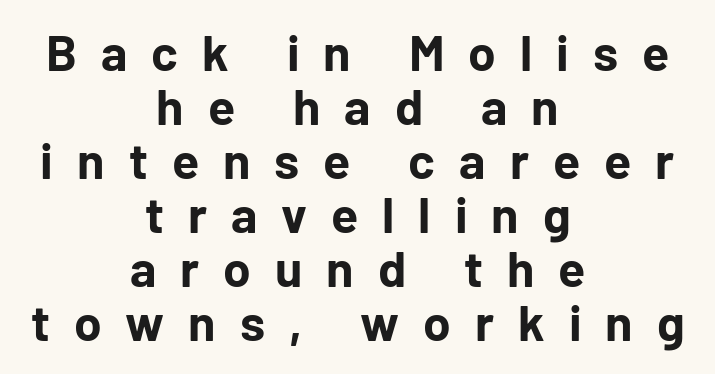
Q: Is the text bold? A: Yes.
Q: Is the text italic (slanted)? A: No, it is upright.
Q: Is the typeface a serif or a sans-serif typeface? A: Sans-serif.
Q: Is the text underlined? A: No.
Q: How is the paragraph aligned? A: Centered.
Q: Is the spacing between letters normal or unusually wide? A: Unusually wide.
Q: Is the spacing between lines tight, normal or loose? A: Tight.
Q: Width (condensed, normal, or wide)? A: Normal.
Q: Stroke contrast? A: Low.
Q: x-height? A: Medium.
Q: Monospaced? A: No.
